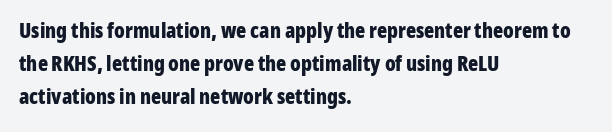
The sample has been set heavy, in full bold. Any mark beneath the type? The region is blank. The ragged edge is on the right, which tells us the setting is flush left. This sample uses plain, unmodified letter spacing. Posture: vertical. Does the leading feel generous? No, just average.
